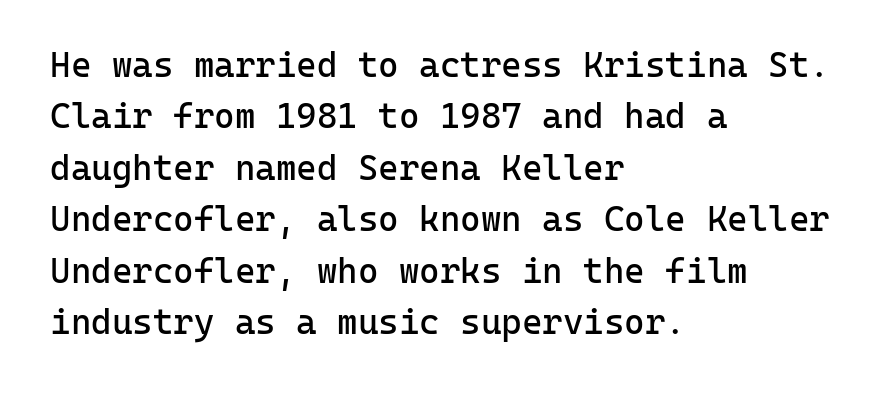
Q: Is the text bold? A: No.
Q: Is the text italic (slanted)? A: No, it is upright.
Q: Is the typeface a serif or a sans-serif typeface? A: Sans-serif.
Q: Is the text underlined? A: No.
Q: How is the paragraph aligned? A: Left-aligned.
Q: Is the spacing between letters normal or unusually wide? A: Normal.
Q: Is the spacing between lines tight, normal or loose? A: Normal.
Q: Width (condensed, normal, or wide)? A: Normal.
Q: Stroke contrast? A: Low.
Q: x-height? A: Medium.
Q: Monospaced? A: Yes.
